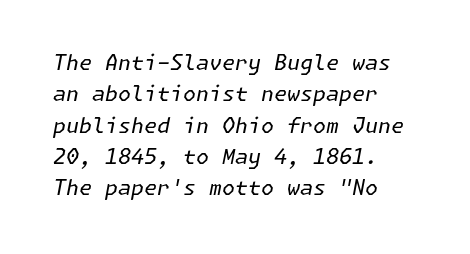
Nothing unusual about the tracking: characters are spaced as the font intends. Line beginnings align vertically; line endings do not. Each stroke keeps to a modest, everyday thickness or less. The text carries the slant typical of an italic or oblique font.
